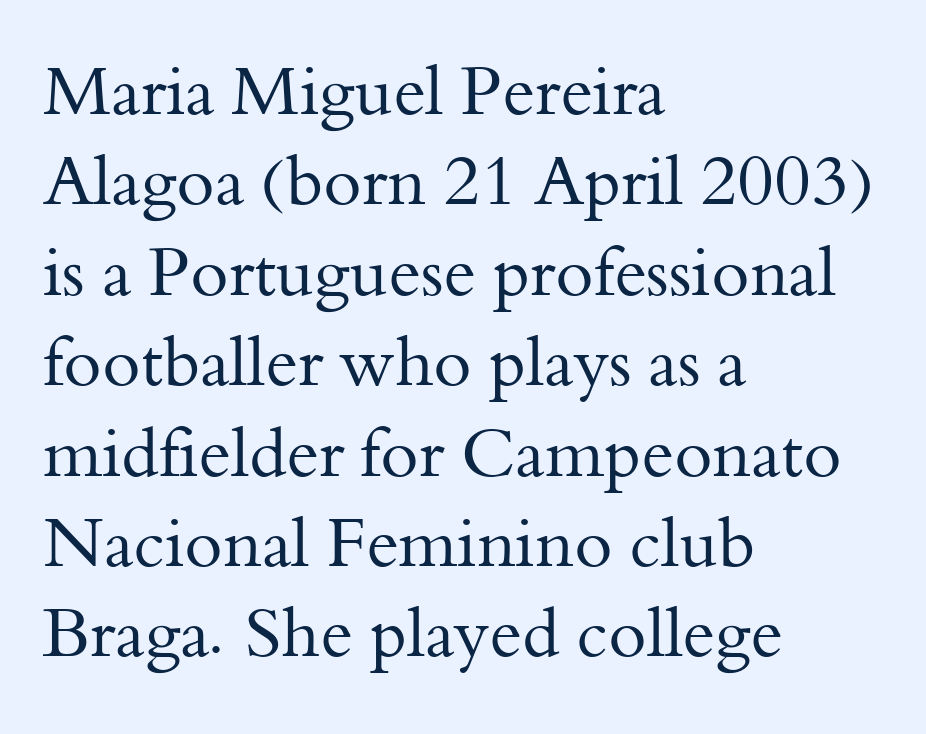
No extra ink here — the face is not bold. Inter-character spacing is left at the font's built-in metrics. Every character sits straight up, as roman type does. The passage shown is typed in a proportional face where columns would drift. The compositor pushed each line to the left boundary.
